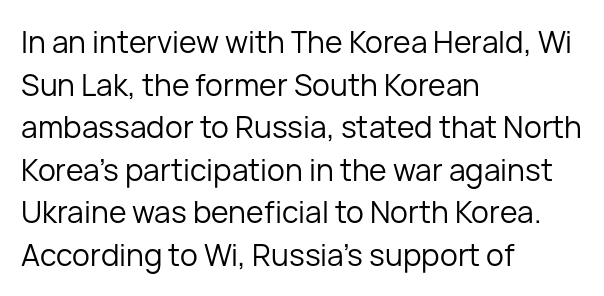
Q: Is the text bold? A: No.
Q: Is the text italic (slanted)? A: No, it is upright.
Q: Is the typeface a serif or a sans-serif typeface? A: Sans-serif.
Q: Is the text underlined? A: No.
Q: How is the paragraph aligned? A: Left-aligned.
Q: Is the spacing between letters normal or unusually wide? A: Normal.
Q: Is the spacing between lines tight, normal or loose? A: Normal.
Q: Width (condensed, normal, or wide)? A: Normal.
Q: Stroke contrast? A: Low.
Q: x-height? A: Medium.
Q: Monospaced? A: No.
